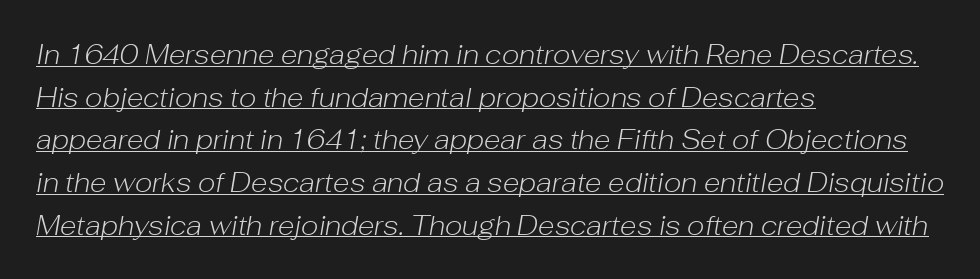
Yep, that's italic — everything's leaning. Does the leading feel generous? No, just average. Beneath each row of characters lies a ruled line. The rendering keeps characters at their native spacing. Letters have the restrained weight of plain body copy at most. Layout note: lines flush left.
